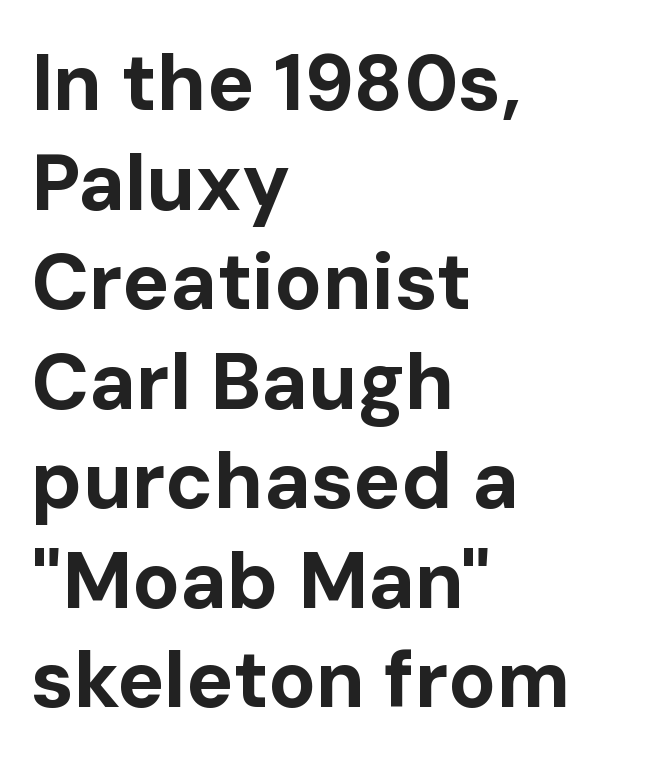
The image shows 79 px bold sans-serif type, upright; set left-aligned, normal line spacing (1.26x), normal letter spacing, not underlined; low stroke contrast and a medium x-height.
